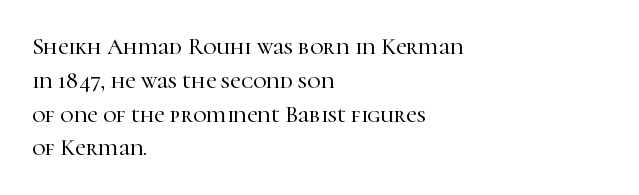
{"italic": "no", "underline": "no", "align": "left", "line_spacing": "normal", "line_spacing_ratio": 1.47, "letter_spacing": "normal", "letter_spacing_em": 0.0, "glyph_px": 23}
